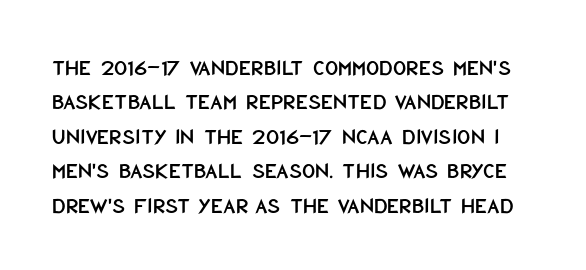
{"italic": "no", "underline": "no", "line_spacing": "normal", "line_spacing_ratio": 1.5, "letter_spacing": "normal", "letter_spacing_em": 0.0, "glyph_px": 23}
